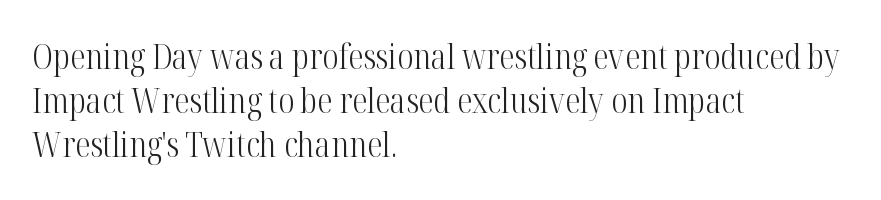
The image shows 34 px light, condensed serif type, upright; set left-aligned, normal line spacing (1.3x), normal letter spacing, not underlined; high stroke contrast and a medium x-height.
